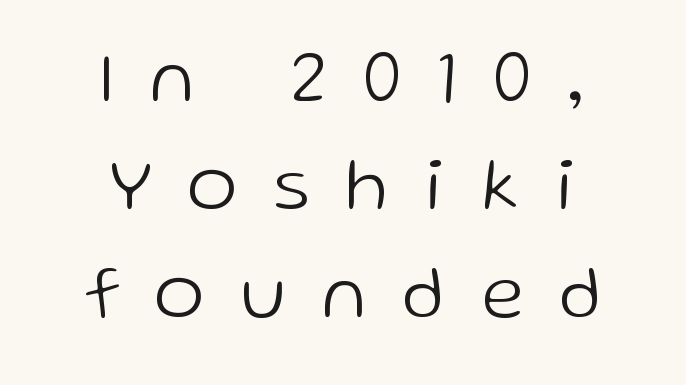
Q: Is the text bold? A: No.
Q: Is the text italic (slanted)? A: No, it is upright.
Q: Is the typeface a serif or a sans-serif typeface? A: Sans-serif.
Q: Is the text underlined? A: No.
Q: How is the paragraph aligned? A: Centered.
Q: Is the spacing between letters normal or unusually wide? A: Unusually wide.
Q: Is the spacing between lines tight, normal or loose? A: Normal.
Q: Width (condensed, normal, or wide)? A: Normal.
Q: Stroke contrast? A: Low.
Q: x-height? A: Medium.
Q: Monospaced? A: No.
